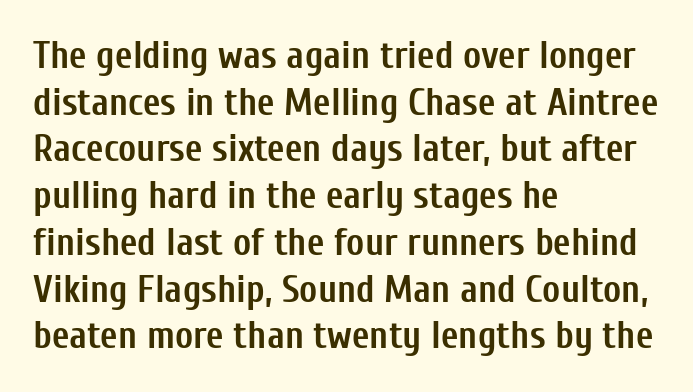
{"serif": "no", "italic": "no", "bold": "yes", "weight": "semibold", "width": "condensed", "stroke_contrast": "low", "x_height": "medium", "monospaced": "no", "underline": "no", "align": "left", "line_spacing_ratio": 1.23, "letter_spacing": "normal", "letter_spacing_em": 0.0, "glyph_px": 38}
